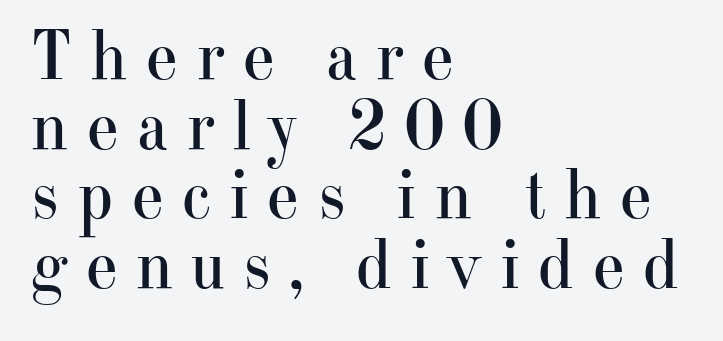
Q: Is the text bold? A: No.
Q: Is the text italic (slanted)? A: No, it is upright.
Q: Is the typeface a serif or a sans-serif typeface? A: Serif.
Q: Is the text underlined? A: No.
Q: How is the paragraph aligned? A: Left-aligned.
Q: Is the spacing between letters normal or unusually wide? A: Unusually wide.
Q: Is the spacing between lines tight, normal or loose? A: Tight.
Q: Width (condensed, normal, or wide)? A: Normal.
Q: Stroke contrast? A: High.
Q: x-height? A: Small.
Q: Monospaced? A: No.
